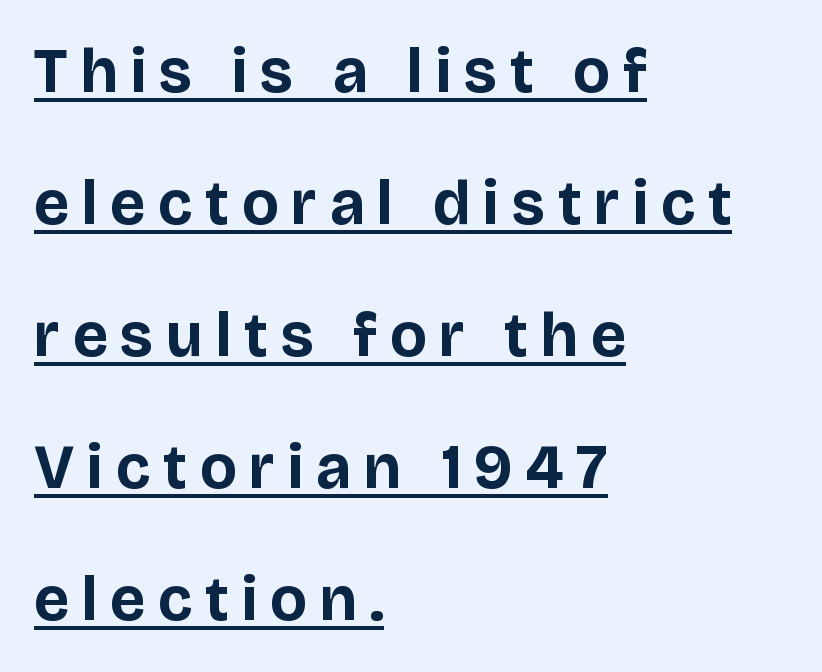
{"serif": "no", "italic": "no", "bold": "yes", "weight": "bold", "width": "normal", "stroke_contrast": "low", "x_height": "large", "monospaced": "no", "underline": "yes", "align": "left", "line_spacing": "loose", "line_spacing_ratio": 2.13, "letter_spacing": "wide", "letter_spacing_em": 0.21, "glyph_px": 62}
